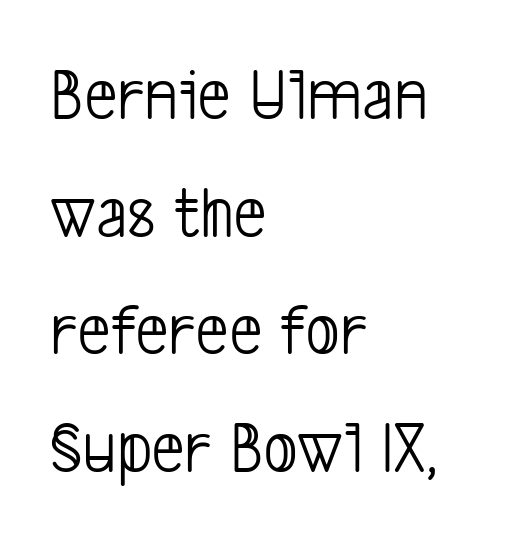
The image shows 74 px light, condensed sans-serif type; set left-aligned, normal line spacing (1.59x), normal letter spacing, not underlined; low stroke contrast and a medium x-height.
